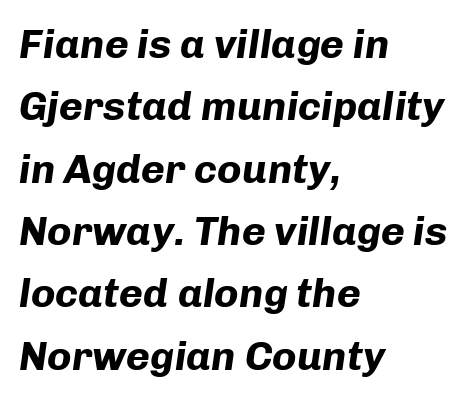
{"italic": "yes", "lean": "right", "slant_degrees": 8, "bold": "yes", "weight": "bold", "width": "normal", "stroke_contrast": "low", "x_height": "medium", "monospaced": "no", "underline": "no", "align": "left", "line_spacing": "normal", "line_spacing_ratio": 1.52, "letter_spacing": "normal", "letter_spacing_em": 0.0, "glyph_px": 41}
